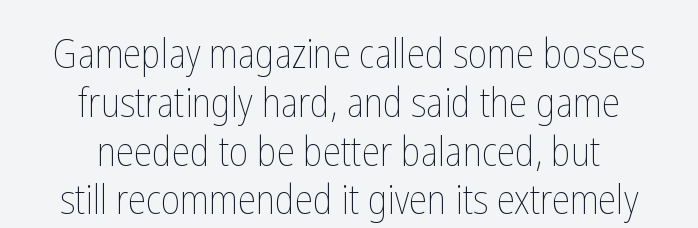
{"italic": "no", "bold": "no", "weight": "thin", "width": "condensed", "stroke_contrast": "low", "x_height": "medium", "monospaced": "no", "underline": "no", "align": "center", "line_spacing_ratio": 1.19, "letter_spacing": "normal", "letter_spacing_em": 0.0, "glyph_px": 41}
